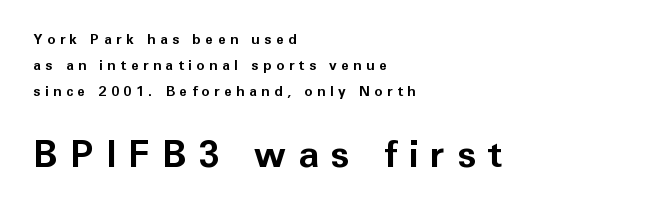
Q: Is the text bold? A: Yes.
Q: Is the text italic (slanted)? A: No, it is upright.
Q: Is the typeface a serif or a sans-serif typeface? A: Sans-serif.
Q: Is the text underlined? A: No.
Q: How is the paragraph aligned? A: Left-aligned.
Q: Is the spacing between letters normal or unusually wide? A: Unusually wide.
Q: Which block of text is set in a larger size, the first (top) or the second (bottom)? A: The second (bottom) one.
Q: Width (condensed, normal, or wide)? A: Normal.
Q: Stroke contrast? A: Low.
Q: x-height? A: Medium.
Q: Monospaced? A: No.
